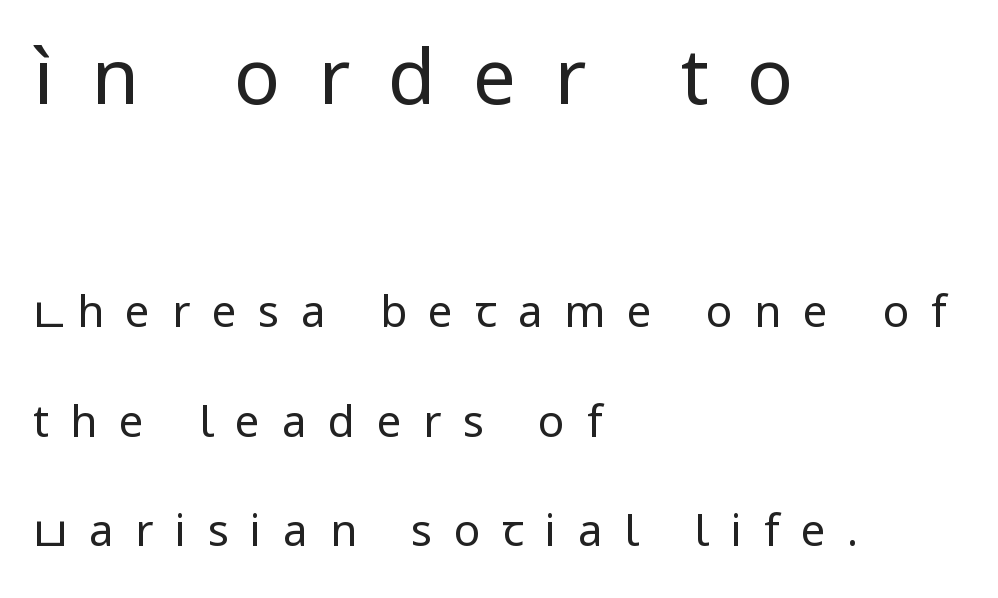
{"serif": "no", "italic": "no", "bold": "no", "weight": "regular", "width": "normal", "stroke_contrast": "low", "x_height": "medium", "monospaced": "no", "underline": "no", "align": "left", "line_spacing": "loose", "line_spacing_ratio": 2.49, "letter_spacing": "wide", "letter_spacing_em": 0.49, "larger_block": "first", "size_ratio": 1.75, "glyph_px": 77}
